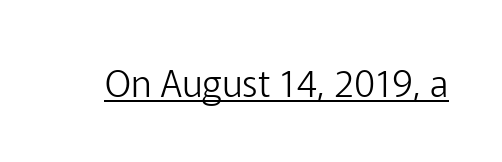
Q: Is the text bold? A: No.
Q: Is the text italic (slanted)? A: No, it is upright.
Q: Is the typeface a serif or a sans-serif typeface? A: Sans-serif.
Q: Is the text underlined? A: Yes.
Q: Is the spacing between letters normal or unusually wide? A: Normal.
Q: Width (condensed, normal, or wide)? A: Normal.
Q: Stroke contrast? A: Low.
Q: x-height? A: Medium.
Q: Monospaced? A: No.
